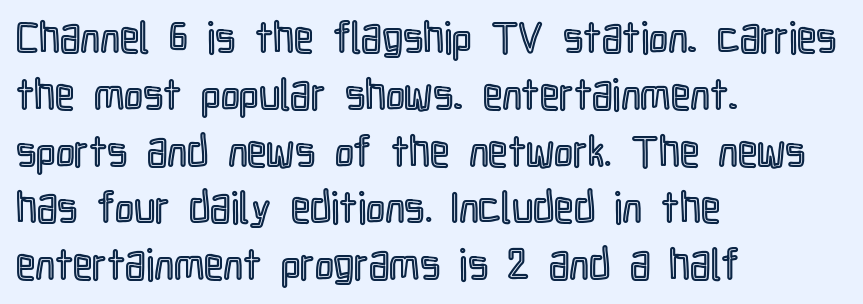
Is there any slant? The stems are plumb. Spacing verdict: proportional, widths tailored to each character. In terms of letterspacing, this is plain default setting. Underline: absent. Leftover space on each line is placed entirely after the last word.
